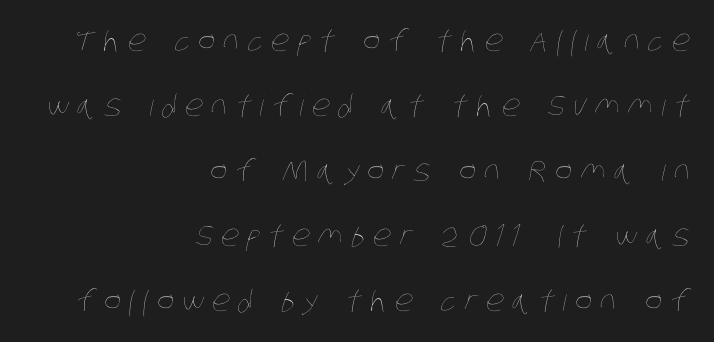
Q: Is the text bold? A: No.
Q: Is the text underlined? A: No.
Q: How is the paragraph aligned? A: Right-aligned.
Q: Is the spacing between letters normal or unusually wide? A: Unusually wide.
Q: Is the spacing between lines tight, normal or loose? A: Loose.
Q: Width (condensed, normal, or wide)? A: Condensed.
Q: Stroke contrast? A: Low.
Q: x-height? A: Large.
Q: Monospaced? A: No.
